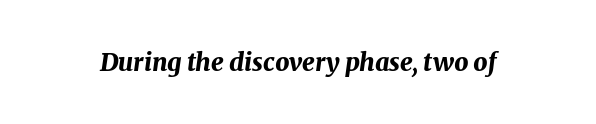
The image shows 25 px bold type, italic (leaning right); set normal letter spacing, not underlined.
